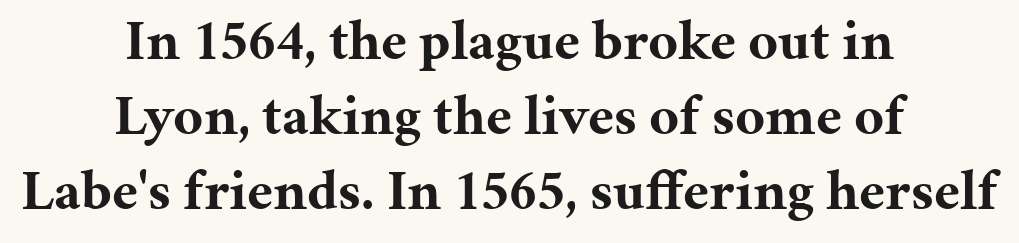
Do the characters align in a grid? No, the font is proportional. Interline gaps are of average width in this sample. Rendered with straight, roman letterforms. Only glyphs here, with clear space below each row. The typesetter chose a symmetrical, centered arrangement here. Each letter's strokes conclude with small projecting serifs.
